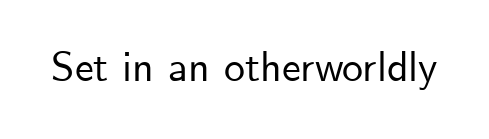
Q: Is the text italic (slanted)? A: No, it is upright.
Q: Is the typeface a serif or a sans-serif typeface? A: Sans-serif.
Q: Is the text underlined? A: No.
Q: Is the spacing between letters normal or unusually wide? A: Normal.
Q: Width (condensed, normal, or wide)? A: Normal.
Q: Stroke contrast? A: Low.
Q: x-height? A: Small.
Q: Monospaced? A: No.
